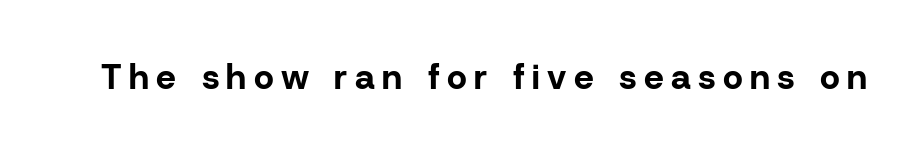
{"serif": "no", "italic": "no", "bold": "yes", "weight": "bold", "width": "normal", "stroke_contrast": "low", "x_height": "medium", "monospaced": "no", "underline": "no", "letter_spacing": "wide", "letter_spacing_em": 0.21, "glyph_px": 35}
